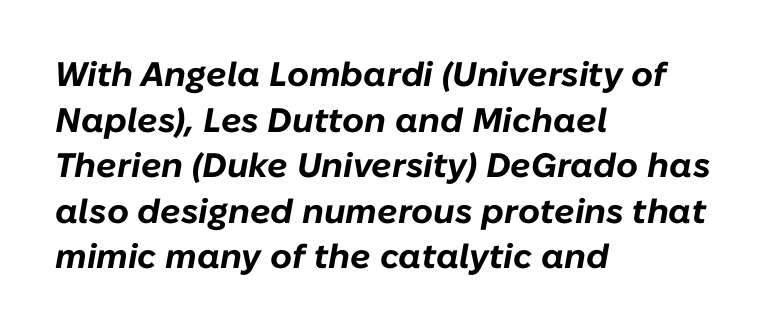
The image shows 34 px bold type, italic (leaning right); set left-aligned, normal line spacing (1.34x), normal letter spacing, not underlined; low stroke contrast and a medium x-height.
